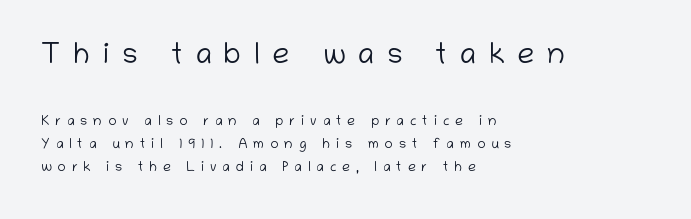
Q: Is the text bold? A: No.
Q: Is the text italic (slanted)? A: No, it is upright.
Q: Is the typeface a serif or a sans-serif typeface? A: Sans-serif.
Q: Is the text underlined? A: No.
Q: How is the paragraph aligned? A: Left-aligned.
Q: Is the spacing between letters normal or unusually wide? A: Unusually wide.
Q: Is the spacing between lines tight, normal or loose? A: Normal.
Q: Which block of text is set in a larger size, the first (top) or the second (bottom)? A: The first (top) one.
Q: Width (condensed, normal, or wide)? A: Normal.
Q: Stroke contrast? A: Low.
Q: x-height? A: Medium.
Q: Monospaced? A: No.
